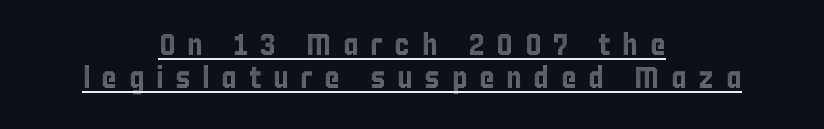
Q: Is the text italic (slanted)? A: No, it is upright.
Q: Is the text underlined? A: Yes.
Q: How is the paragraph aligned? A: Centered.
Q: Is the spacing between letters normal or unusually wide? A: Unusually wide.
Q: Is the spacing between lines tight, normal or loose? A: Tight.
Q: Width (condensed, normal, or wide)? A: Condensed.
Q: x-height? A: Large.
Q: Monospaced? A: No.
